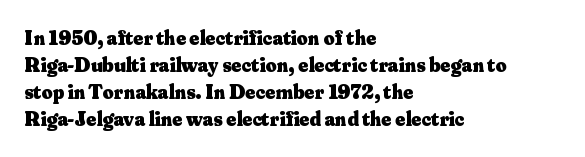
The image shows 21 px bold type, upright; set left-aligned, normal line spacing (1.29x), normal letter spacing, not underlined.
